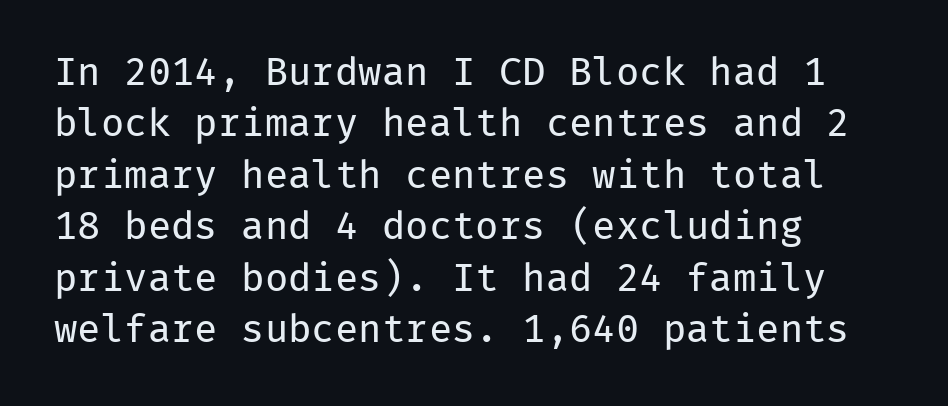
{"serif": "no", "italic": "no", "bold": "no", "weight": "regular", "width": "normal", "stroke_contrast": "low", "x_height": "medium", "monospaced": "yes", "underline": "no", "align": "left", "line_spacing": "normal", "line_spacing_ratio": 1.32, "letter_spacing": "normal", "letter_spacing_em": 0.0, "glyph_px": 39}
